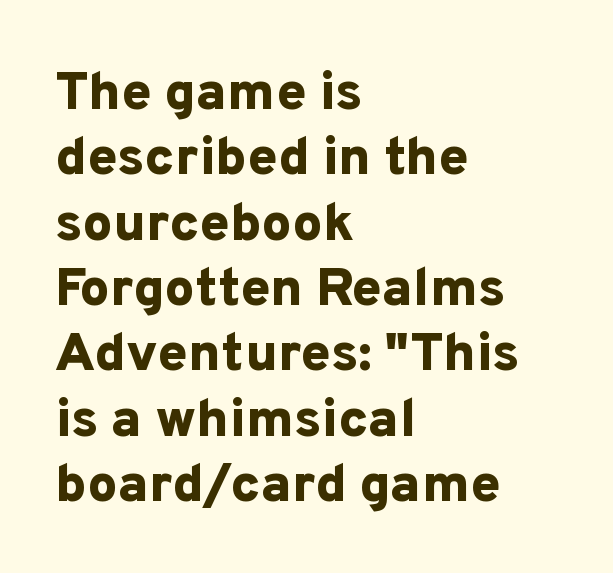
Q: Is the text bold? A: Yes.
Q: Is the text italic (slanted)? A: No, it is upright.
Q: Is the typeface a serif or a sans-serif typeface? A: Sans-serif.
Q: Is the text underlined? A: No.
Q: How is the paragraph aligned? A: Left-aligned.
Q: Is the spacing between letters normal or unusually wide? A: Normal.
Q: Width (condensed, normal, or wide)? A: Normal.
Q: Stroke contrast? A: Low.
Q: x-height? A: Medium.
Q: Monospaced? A: No.
